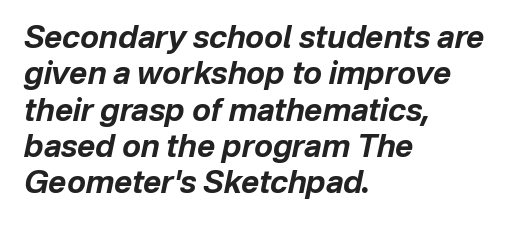
Q: Is the text bold? A: Yes.
Q: Is the text italic (slanted)? A: Yes, it leans right by about 12 degrees.
Q: Is the text underlined? A: No.
Q: How is the paragraph aligned? A: Left-aligned.
Q: Is the spacing between letters normal or unusually wide? A: Normal.
Q: Width (condensed, normal, or wide)? A: Normal.
Q: Stroke contrast? A: Low.
Q: x-height? A: Medium.
Q: Monospaced? A: No.
